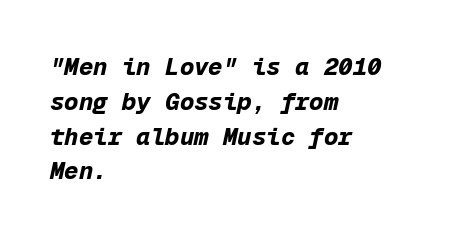
{"italic": "yes", "lean": "right", "slant_degrees": 12, "bold": "yes", "underline": "no", "align": "left", "line_spacing": "normal", "line_spacing_ratio": 1.45, "letter_spacing": "normal", "letter_spacing_em": 0.0, "glyph_px": 24}
